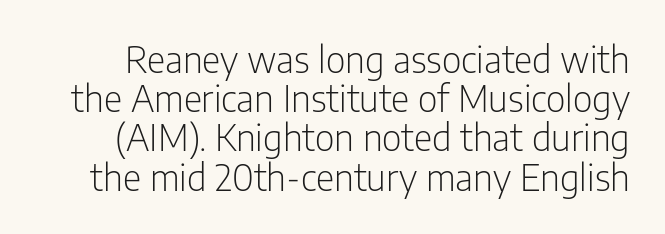
The passage shown is not bold in any degree. Tracking here is standard; glyphs follow each other at the usual distance. The rendering uses a small line-height, squeezing the rows. Clear beneath every line of the passage.
